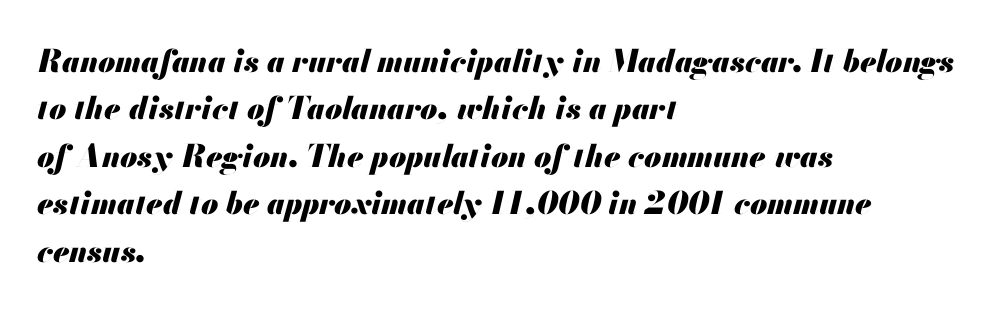
The image shows 31 px heavy type, italic (leaning right); set left-aligned, normal line spacing (1.53x), normal letter spacing, not underlined; medium stroke contrast and a small x-height.
